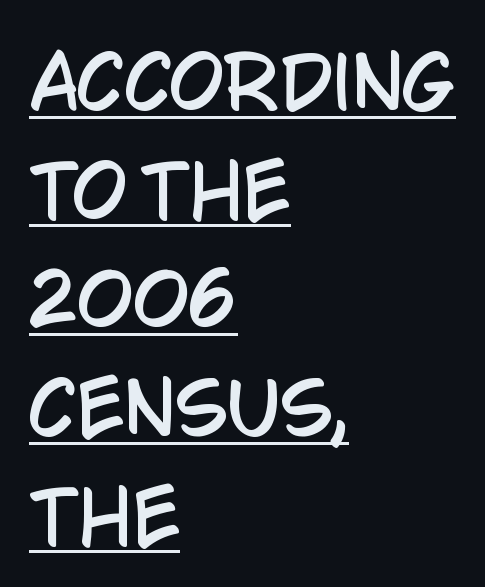
Q: Is the text italic (slanted)? A: No, it is upright.
Q: Is the typeface a serif or a sans-serif typeface? A: Sans-serif.
Q: Is the text underlined? A: Yes.
Q: How is the paragraph aligned? A: Left-aligned.
Q: Is the spacing between letters normal or unusually wide? A: Normal.
Q: Is the spacing between lines tight, normal or loose? A: Normal.
Q: Width (condensed, normal, or wide)? A: Condensed.
Q: Stroke contrast? A: Low.
Q: x-height? A: Large.
Q: Monospaced? A: No.
